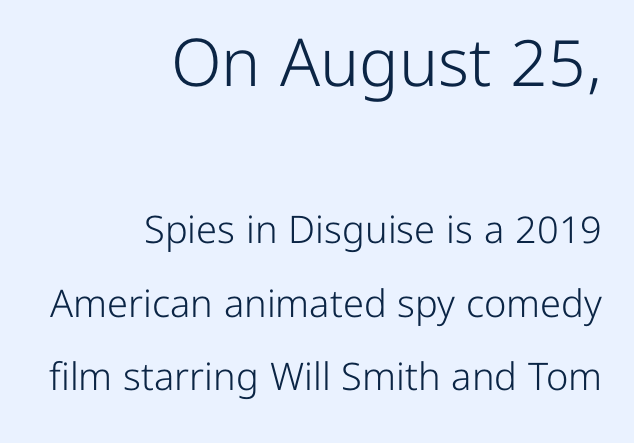
Q: Is the text bold? A: No.
Q: Is the text italic (slanted)? A: No, it is upright.
Q: Is the typeface a serif or a sans-serif typeface? A: Sans-serif.
Q: Is the text underlined? A: No.
Q: How is the paragraph aligned? A: Right-aligned.
Q: Is the spacing between letters normal or unusually wide? A: Normal.
Q: Is the spacing between lines tight, normal or loose? A: Loose.
Q: Which block of text is set in a larger size, the first (top) or the second (bottom)? A: The first (top) one.
Q: Width (condensed, normal, or wide)? A: Normal.
Q: Stroke contrast? A: Low.
Q: x-height? A: Medium.
Q: Monospaced? A: No.
